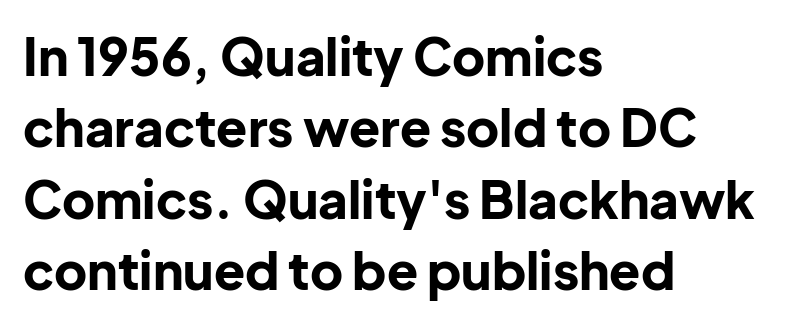
The image shows 51 px bold sans-serif type, upright; set left-aligned, normal line spacing (1.4x), normal letter spacing, not underlined; low stroke contrast and a medium x-height.
